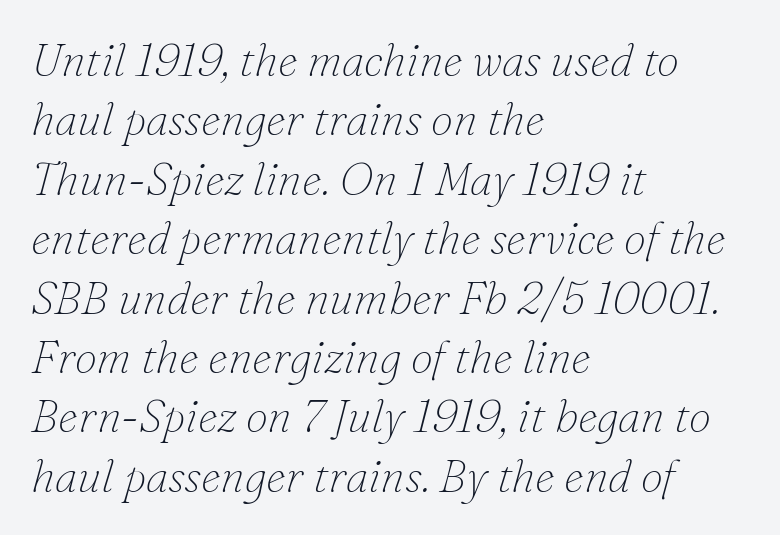
Q: Is the text bold? A: No.
Q: Is the text italic (slanted)? A: Yes, it leans right by about 16 degrees.
Q: Is the typeface a serif or a sans-serif typeface? A: Serif.
Q: Is the text underlined? A: No.
Q: How is the paragraph aligned? A: Left-aligned.
Q: Is the spacing between letters normal or unusually wide? A: Normal.
Q: Is the spacing between lines tight, normal or loose? A: Normal.
Q: Width (condensed, normal, or wide)? A: Normal.
Q: Stroke contrast? A: Low.
Q: x-height? A: Small.
Q: Monospaced? A: No.
